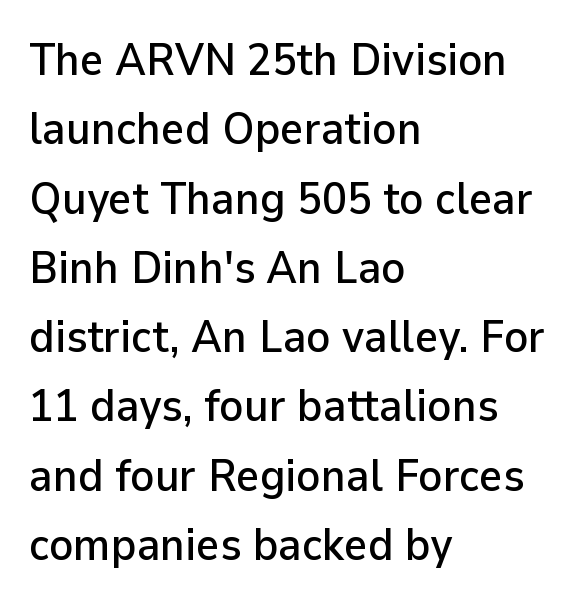
{"serif": "no", "italic": "no", "width": "normal", "stroke_contrast": "low", "x_height": "medium", "monospaced": "no", "underline": "no", "align": "left", "line_spacing": "normal", "line_spacing_ratio": 1.54, "letter_spacing": "normal", "letter_spacing_em": 0.0, "glyph_px": 45}
